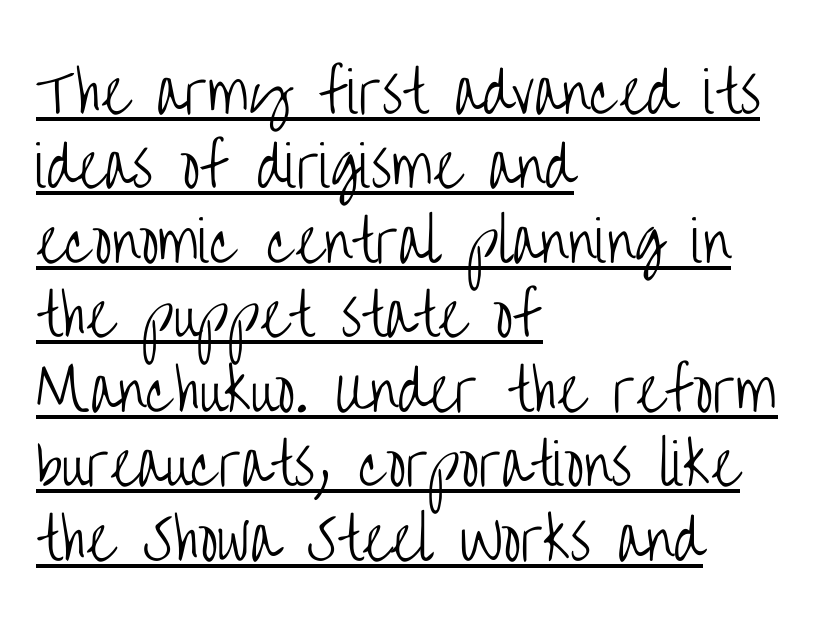
The image shows 56 px light, condensed sans-serif type, upright; set left-aligned, normal line spacing (1.33x), normal letter spacing, underlined; low stroke contrast and a large x-height.
